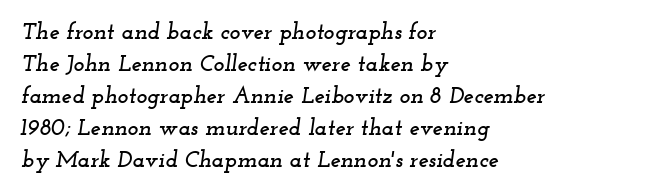
Q: Is the text italic (slanted)? A: Yes, it leans right by about 12 degrees.
Q: Is the text underlined? A: No.
Q: How is the paragraph aligned? A: Left-aligned.
Q: Is the spacing between letters normal or unusually wide? A: Normal.
Q: Is the spacing between lines tight, normal or loose? A: Normal.
